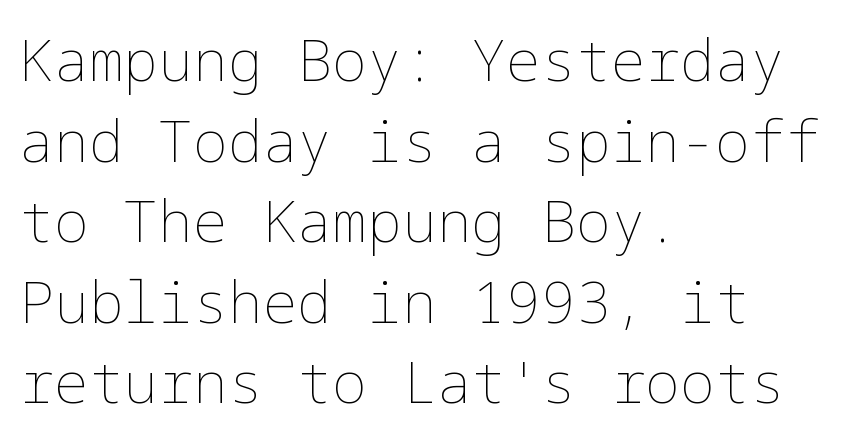
The image shows 58 px thin type, upright; set left-aligned, normal line spacing (1.39x), normal letter spacing, not underlined; low stroke contrast and a medium x-height.
